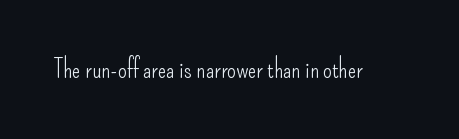
The image shows 25 px text type, upright; set normal letter spacing, not underlined.
